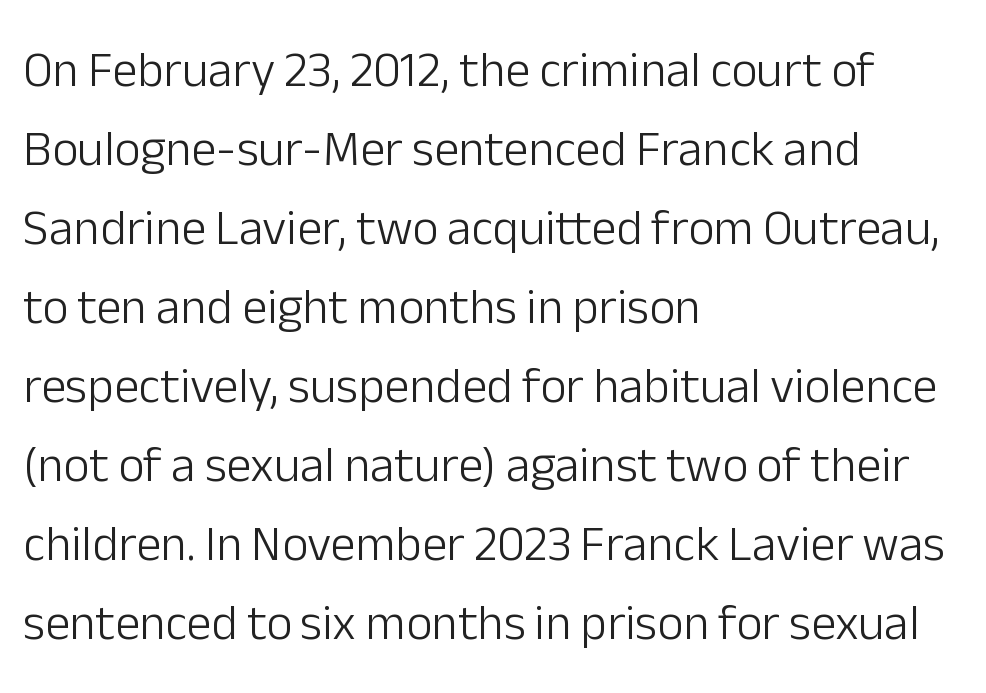
{"serif": "no", "italic": "no", "bold": "no", "weight": "light", "width": "normal", "stroke_contrast": "low", "x_height": "medium", "monospaced": "no", "underline": "no", "align": "left", "line_spacing": "normal", "line_spacing_ratio": 1.58, "letter_spacing": "normal", "letter_spacing_em": 0.0, "glyph_px": 50}
